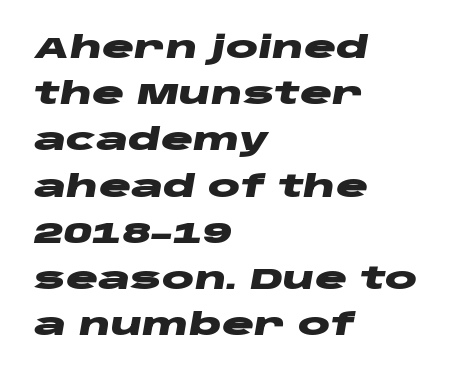
{"italic": "yes", "lean": "right", "slant_degrees": 10, "bold": "yes", "weight": "heavy", "width": "wide", "stroke_contrast": "low", "x_height": "large", "monospaced": "no", "underline": "no", "align": "left", "line_spacing": "normal", "line_spacing_ratio": 1.54, "letter_spacing": "normal", "letter_spacing_em": 0.0, "glyph_px": 30}
